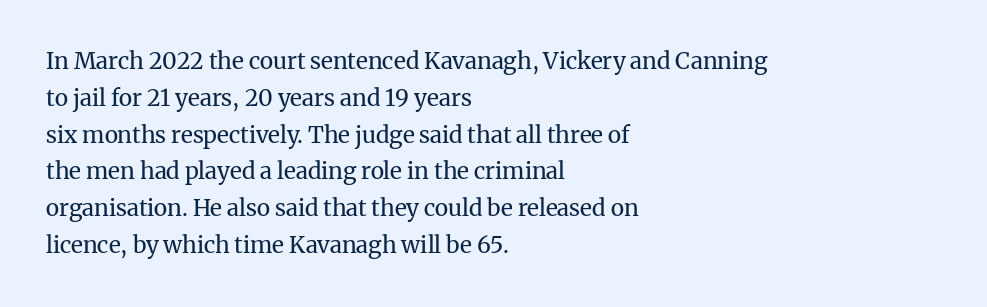
The image shows 23 px text type, upright; set left-aligned, normal line spacing (1.6x), normal letter spacing, not underlined.
